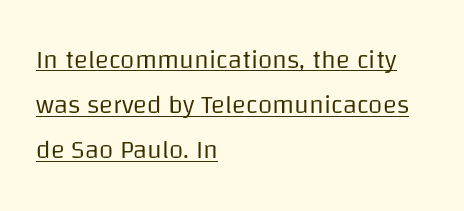
{"italic": "no", "bold": "no", "underline": "yes", "align": "left", "line_spacing_ratio": 1.74, "letter_spacing": "normal", "letter_spacing_em": 0.0, "glyph_px": 26}
